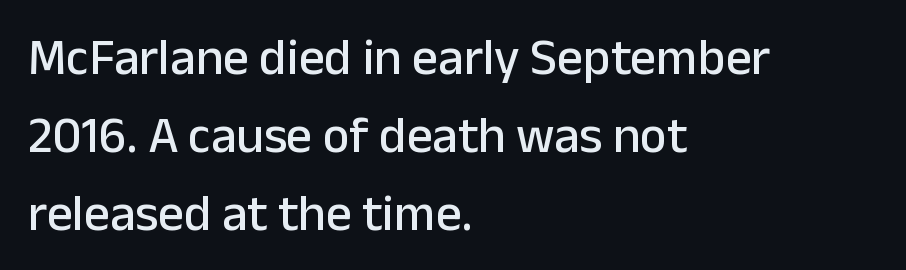
{"serif": "no", "italic": "no", "width": "normal", "stroke_contrast": "low", "x_height": "medium", "monospaced": "no", "underline": "no", "align": "left", "line_spacing": "normal", "line_spacing_ratio": 1.53, "letter_spacing": "normal", "letter_spacing_em": 0.0, "glyph_px": 51}
